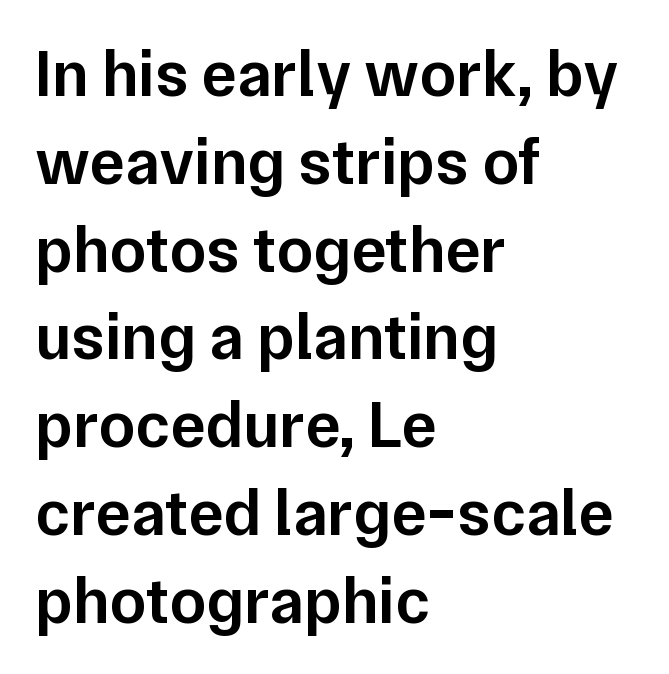
The image shows 66 px semibold sans-serif type, upright; set left-aligned, normal line spacing (1.33x), normal letter spacing, not underlined; low stroke contrast and a medium x-height.
